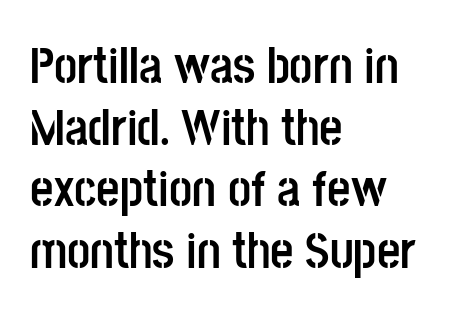
The image shows 51 px semibold, condensed sans-serif type, upright; set left-aligned, line spacing 1.21x, normal letter spacing, not underlined; low stroke contrast and a large x-height.
